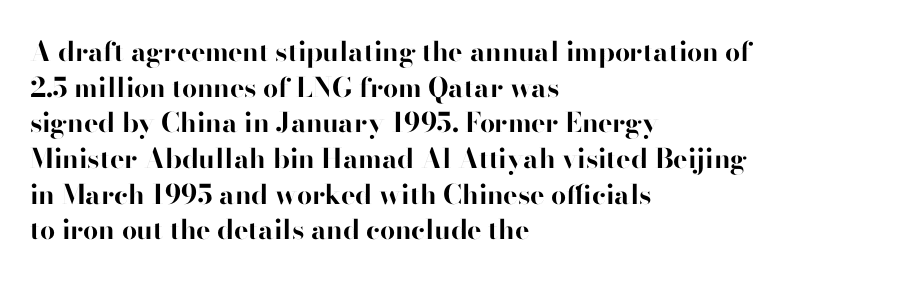
{"italic": "no", "bold": "yes", "underline": "no", "align": "left", "line_spacing": "normal", "line_spacing_ratio": 1.32, "letter_spacing": "normal", "letter_spacing_em": 0.0, "glyph_px": 27}
